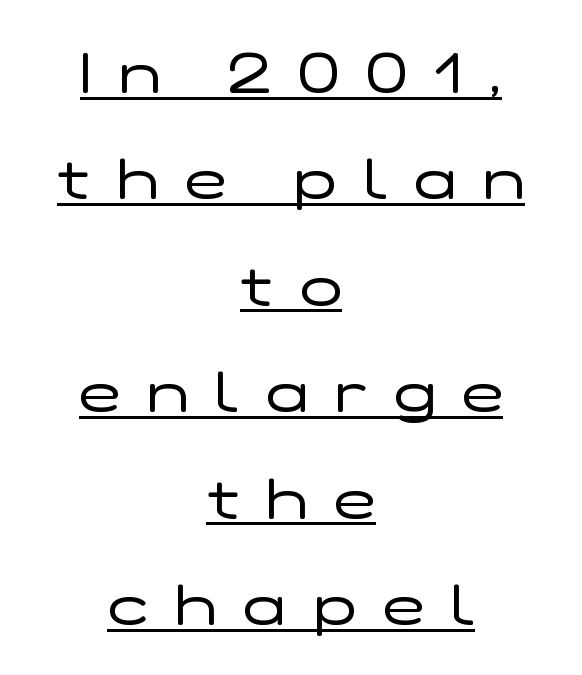
Grotesque or geometric, the face here clearly has no serifs. Does extra space separate the letters? Yes, quite a lot of it. Italic? Not at all — the glyphs are vertical. A typesetter would call this leading open, well beyond the default. The setting favours the middle, as headings and verse often do.
